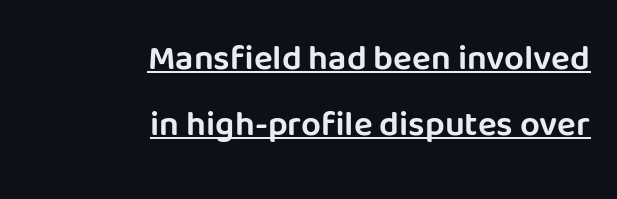
The image shows 35 px sans-serif type, upright; set right-aligned, line spacing 1.88x, normal letter spacing, underlined; low stroke contrast and a large x-height.
